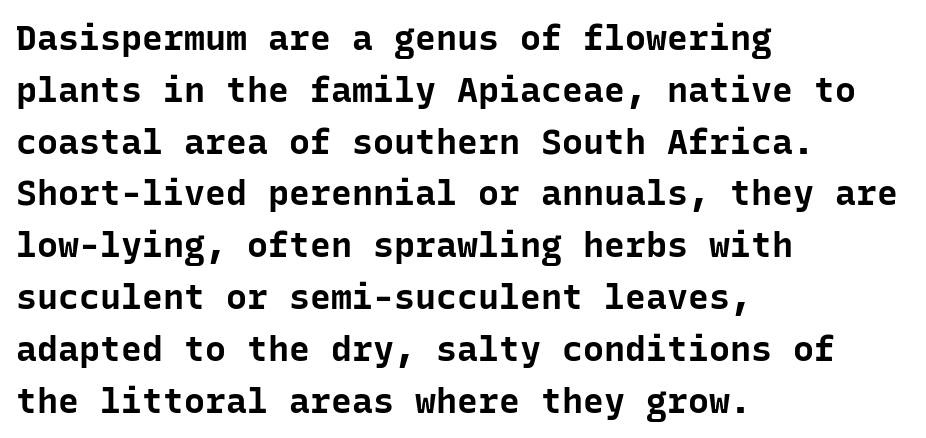
The image shows 35 px bold sans-serif type, upright, monospaced; set left-aligned, normal line spacing (1.48x), normal letter spacing, not underlined; low stroke contrast and a medium x-height.
